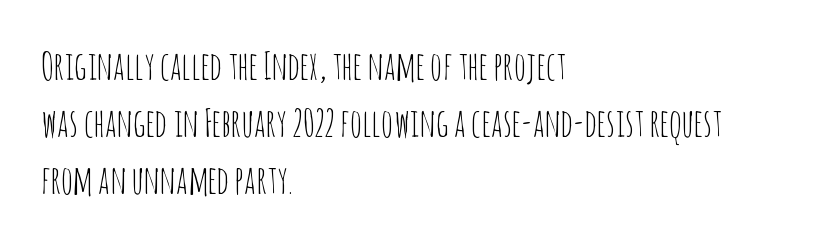
The image shows 38 px thin, condensed sans-serif type, upright; set left-aligned, normal line spacing (1.5x), normal letter spacing, not underlined; low stroke contrast and a large x-height.
